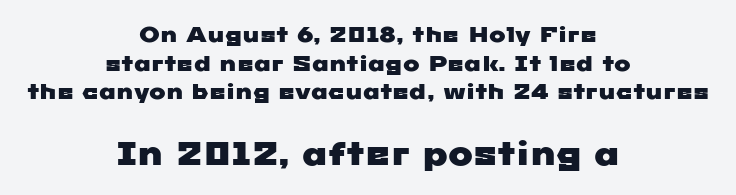
Line starts and ends both wander, symmetrically. Look at the glyph heights: the lower group is clearly the bigger setting. A clean baseline with only descenders dipping below it. Inter-character spacing is left at the font's built-in metrics. Summary of vertical rhythm: regular, with standard interline spacing.
